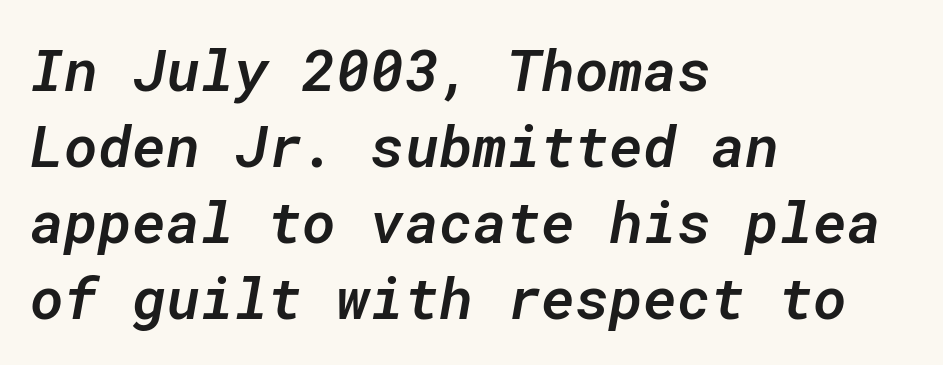
{"italic": "yes", "lean": "right", "slant_degrees": 10, "bold": "semi", "weight": "semibold", "width": "normal", "stroke_contrast": "low", "x_height": "medium", "monospaced": "yes", "underline": "no", "align": "left", "line_spacing": "normal", "line_spacing_ratio": 1.31, "letter_spacing": "normal", "letter_spacing_em": 0.0, "glyph_px": 58}
